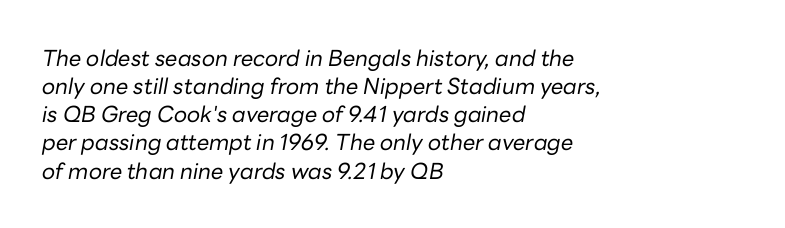
{"italic": "yes", "lean": "right", "slant_degrees": 10, "bold": "no", "underline": "no", "align": "left", "line_spacing": "normal", "line_spacing_ratio": 1.28, "letter_spacing": "normal", "letter_spacing_em": 0.0, "glyph_px": 22}
